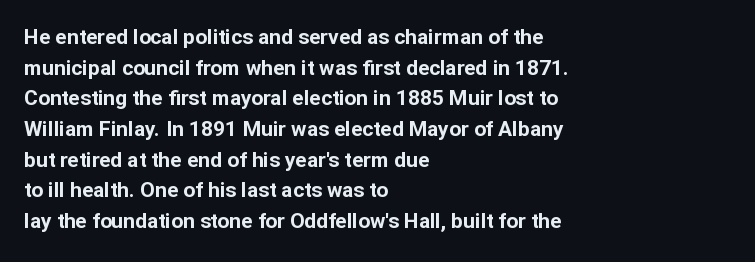
Q: Is the text bold? A: Yes.
Q: Is the text italic (slanted)? A: No, it is upright.
Q: Is the text underlined? A: No.
Q: How is the paragraph aligned? A: Left-aligned.
Q: Is the spacing between letters normal or unusually wide? A: Normal.
Q: Is the spacing between lines tight, normal or loose? A: Normal.
